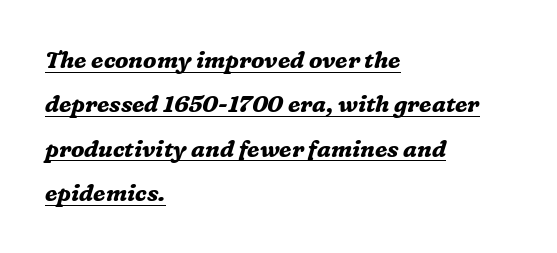
Q: Is the text bold? A: Yes.
Q: Is the text italic (slanted)? A: Yes, it leans right by about 16 degrees.
Q: Is the text underlined? A: Yes.
Q: How is the paragraph aligned? A: Left-aligned.
Q: Is the spacing between letters normal or unusually wide? A: Normal.
Q: Is the spacing between lines tight, normal or loose? A: Loose.
